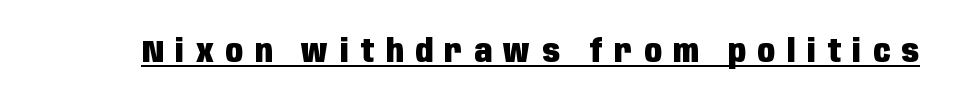
Q: Is the text bold? A: Yes.
Q: Is the text italic (slanted)? A: No, it is upright.
Q: Is the typeface a serif or a sans-serif typeface? A: Sans-serif.
Q: Is the text underlined? A: Yes.
Q: Is the spacing between letters normal or unusually wide? A: Unusually wide.
Q: Width (condensed, normal, or wide)? A: Condensed.
Q: Stroke contrast? A: Low.
Q: x-height? A: Large.
Q: Monospaced? A: No.
